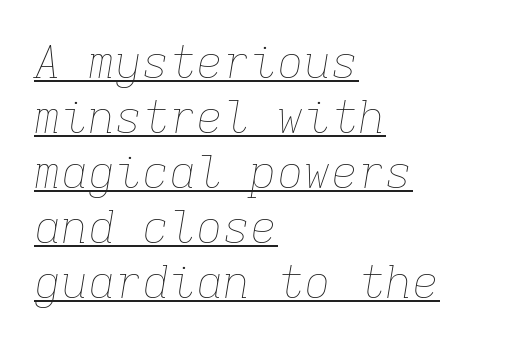
The image shows 45 px thin type, italic (leaning right), monospaced; set left-aligned, line spacing 1.22x, normal letter spacing, underlined; low stroke contrast and a medium x-height.
